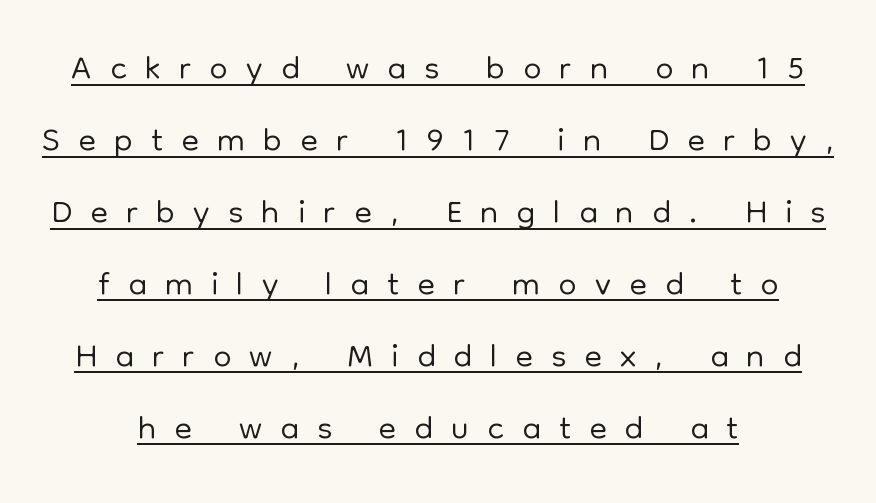
Q: Is the text bold? A: No.
Q: Is the text italic (slanted)? A: No, it is upright.
Q: Is the typeface a serif or a sans-serif typeface? A: Sans-serif.
Q: Is the text underlined? A: Yes.
Q: How is the paragraph aligned? A: Centered.
Q: Is the spacing between letters normal or unusually wide? A: Unusually wide.
Q: Is the spacing between lines tight, normal or loose? A: Normal.
Q: Width (condensed, normal, or wide)? A: Normal.
Q: Stroke contrast? A: Low.
Q: x-height? A: Medium.
Q: Monospaced? A: No.
